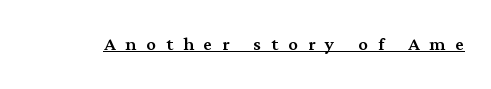
Q: Is the text italic (slanted)? A: No, it is upright.
Q: Is the text underlined? A: Yes.
Q: Is the spacing between letters normal or unusually wide? A: Unusually wide.
